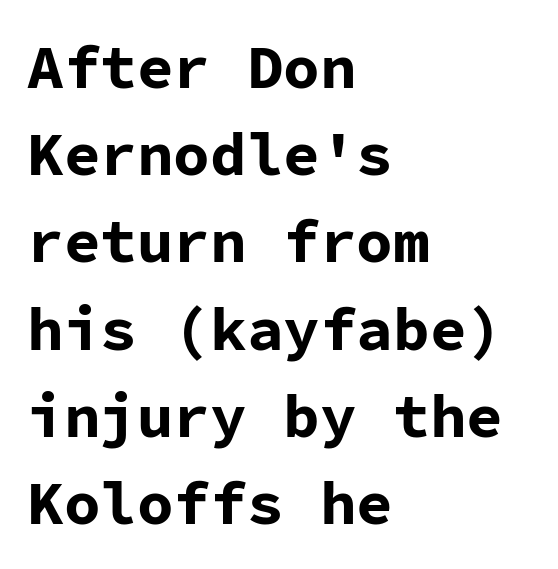
Short note: letters normally spaced. Vertical spacing — default. This rendering uses left alignment, leaving the right contour irregular. Fixed-width glyphs throughout — classic coding-font behaviour. The lettering holds an erect, upright posture throughout.
